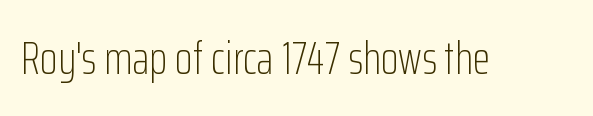
Q: Is the text bold? A: No.
Q: Is the text italic (slanted)? A: No, it is upright.
Q: Is the typeface a serif or a sans-serif typeface? A: Sans-serif.
Q: Is the text underlined? A: No.
Q: Is the spacing between letters normal or unusually wide? A: Normal.
Q: Width (condensed, normal, or wide)? A: Condensed.
Q: Stroke contrast? A: Low.
Q: x-height? A: Medium.
Q: Monospaced? A: No.
